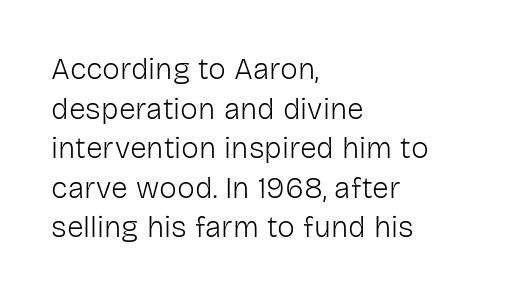
Q: Is the text bold? A: No.
Q: Is the text italic (slanted)? A: No, it is upright.
Q: Is the typeface a serif or a sans-serif typeface? A: Sans-serif.
Q: Is the text underlined? A: No.
Q: How is the paragraph aligned? A: Left-aligned.
Q: Is the spacing between letters normal or unusually wide? A: Normal.
Q: Is the spacing between lines tight, normal or loose? A: Normal.
Q: Width (condensed, normal, or wide)? A: Normal.
Q: Stroke contrast? A: Low.
Q: x-height? A: Medium.
Q: Monospaced? A: No.
